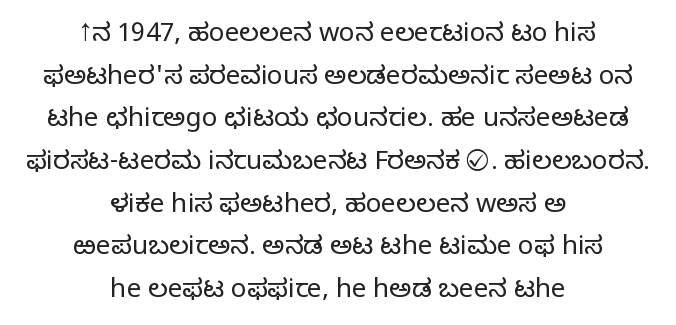
{"italic": "no", "bold": "no", "underline": "no", "align": "center", "line_spacing": "normal", "line_spacing_ratio": 1.64, "letter_spacing": "normal", "letter_spacing_em": 0.0, "glyph_px": 26}
